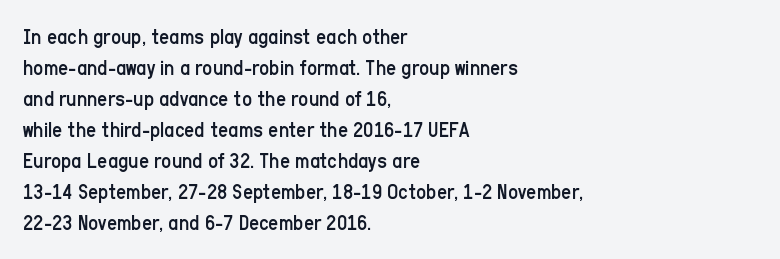
The words here are not underlined. Default kerning and tracking; the words read as compact shapes. The paragraph shown leans on its left margin. Posture: straight, roman, zero tilt. Vertical stems look standard width or narrower in stroke. Vertical spacing — default.
